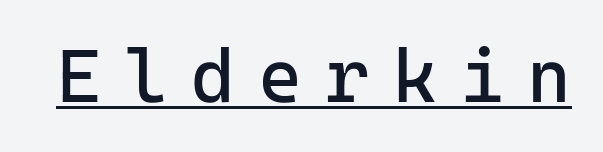
The image shows 75 px regular-weight sans-serif type, upright, monospaced; set unusually wide letter spacing (+0.31 em), underlined; low stroke contrast and a medium x-height.
